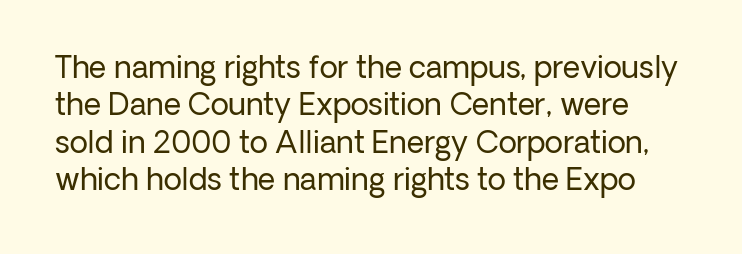
The image shows 30 px regular-weight sans-serif type, upright; set normal line spacing (1.25x), normal letter spacing, not underlined; low stroke contrast and a medium x-height.
